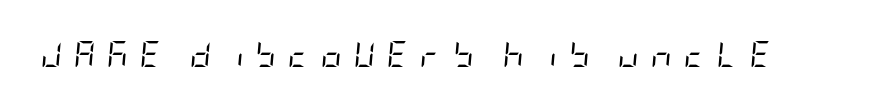
{"italic": "yes", "lean": "right", "slant_degrees": 5, "bold": "no", "underline": "no", "letter_spacing": "wide", "letter_spacing_em": 0.45, "glyph_px": 26}
